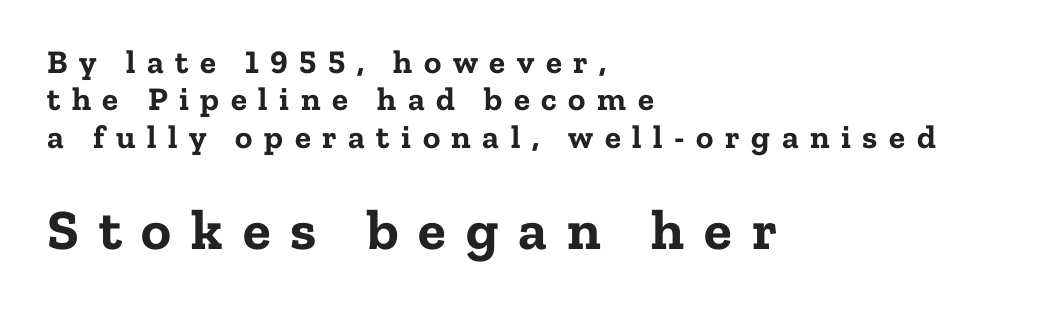
{"serif": "yes", "italic": "no", "bold": "yes", "weight": "bold", "width": "normal", "stroke_contrast": "low", "x_height": "medium", "monospaced": "no", "underline": "no", "align": "left", "line_spacing": "tight", "line_spacing_ratio": 1.13, "letter_spacing": "wide", "letter_spacing_em": 0.35, "larger_block": "second", "size_ratio": 1.73, "glyph_px": 57}
